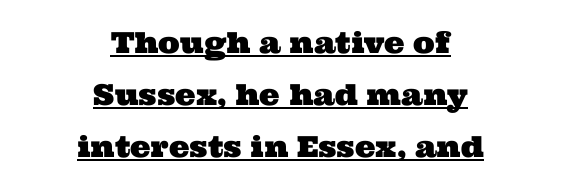
Q: Is the typeface a serif or a sans-serif typeface? A: Serif.
Q: Is the text underlined? A: Yes.
Q: How is the paragraph aligned? A: Centered.
Q: Is the spacing between letters normal or unusually wide? A: Normal.
Q: Width (condensed, normal, or wide)? A: Wide.
Q: Stroke contrast? A: Medium.
Q: x-height? A: Medium.
Q: Monospaced? A: No.
